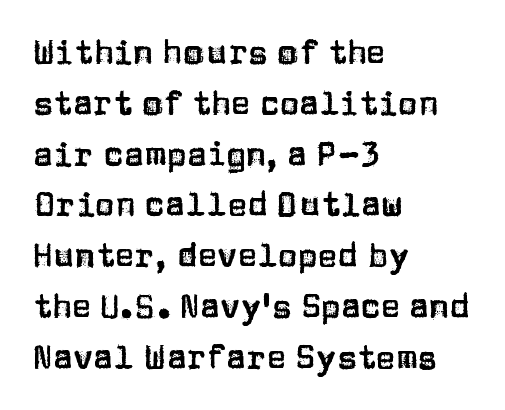
The image shows 33 px sans-serif type, upright; set left-aligned, normal line spacing (1.54x), normal letter spacing, not underlined; low stroke contrast and a large x-height.
